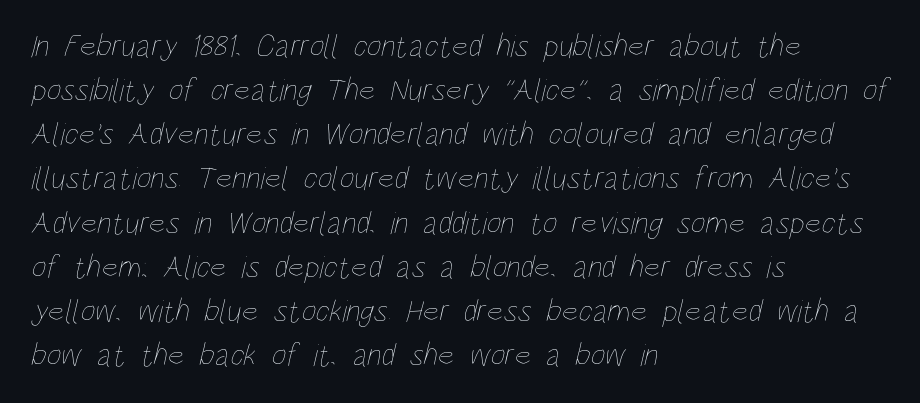
The image shows 32 px thin, condensed type; set left-aligned, normal line spacing (1.38x), normal letter spacing, not underlined; low stroke contrast and a large x-height.
